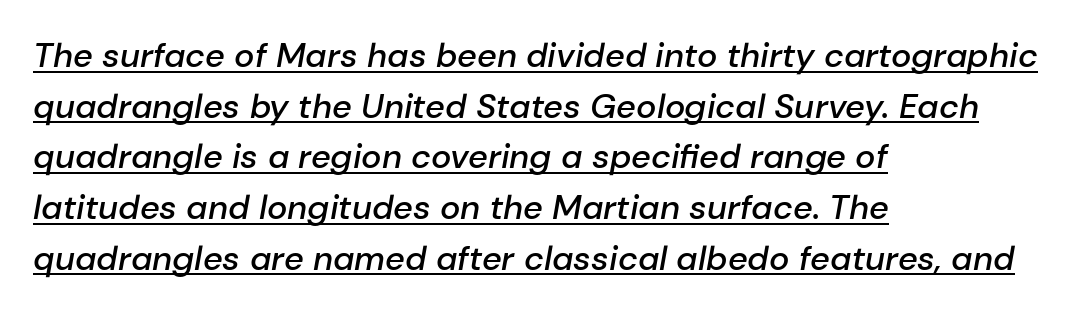
Q: Is the text bold? A: Semi-bold.
Q: Is the text italic (slanted)? A: Yes, it leans right by about 10 degrees.
Q: Is the text underlined? A: Yes.
Q: How is the paragraph aligned? A: Left-aligned.
Q: Is the spacing between letters normal or unusually wide? A: Normal.
Q: Is the spacing between lines tight, normal or loose? A: Normal.
Q: Width (condensed, normal, or wide)? A: Normal.
Q: Stroke contrast? A: Low.
Q: x-height? A: Medium.
Q: Monospaced? A: No.
